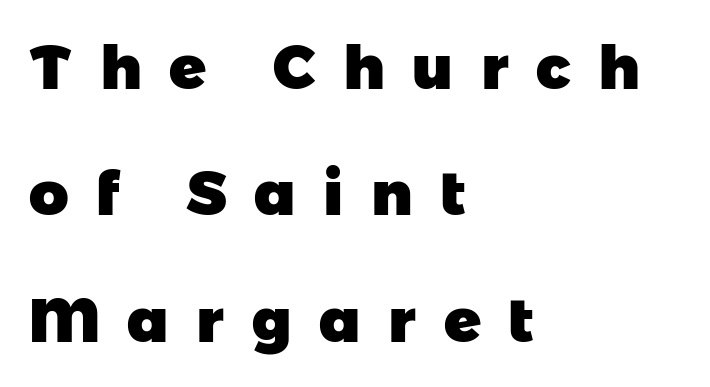
Q: Is the text bold? A: Yes.
Q: Is the typeface a serif or a sans-serif typeface? A: Sans-serif.
Q: Is the text underlined? A: No.
Q: How is the paragraph aligned? A: Left-aligned.
Q: Is the spacing between letters normal or unusually wide? A: Unusually wide.
Q: Is the spacing between lines tight, normal or loose? A: Loose.
Q: Width (condensed, normal, or wide)? A: Normal.
Q: Stroke contrast? A: Low.
Q: x-height? A: Medium.
Q: Monospaced? A: No.
